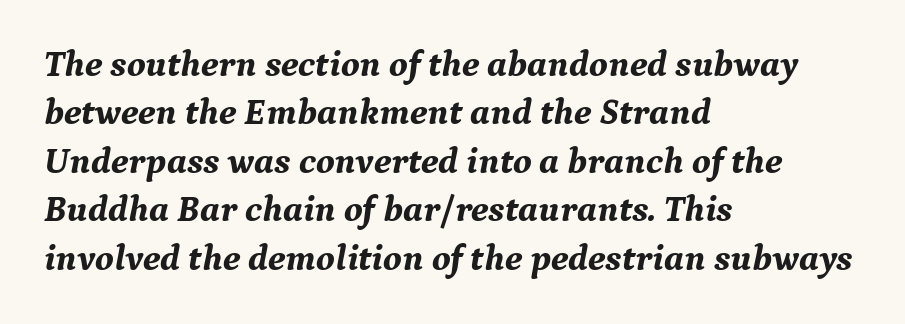
Q: Is the text bold? A: Yes.
Q: Is the text italic (slanted)? A: Yes, it leans right by about 9 degrees.
Q: Is the typeface a serif or a sans-serif typeface? A: Serif.
Q: Is the text underlined? A: No.
Q: How is the paragraph aligned? A: Left-aligned.
Q: Is the spacing between letters normal or unusually wide? A: Normal.
Q: Is the spacing between lines tight, normal or loose? A: Normal.
Q: Width (condensed, normal, or wide)? A: Normal.
Q: Stroke contrast? A: Medium.
Q: x-height? A: Medium.
Q: Monospaced? A: No.
